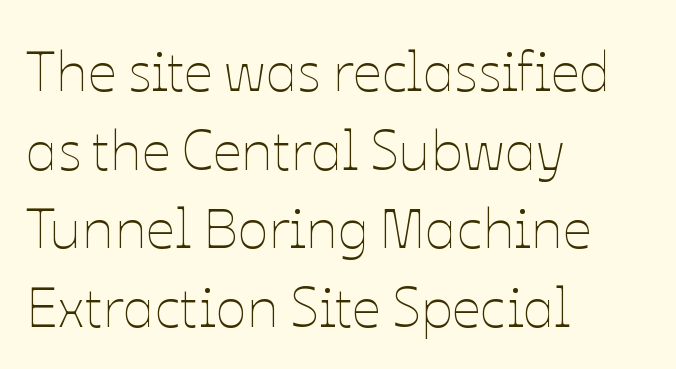
Q: Is the text bold? A: No.
Q: Is the text italic (slanted)? A: No, it is upright.
Q: Is the text underlined? A: No.
Q: How is the paragraph aligned? A: Left-aligned.
Q: Is the spacing between letters normal or unusually wide? A: Normal.
Q: Is the spacing between lines tight, normal or loose? A: Normal.
Q: Width (condensed, normal, or wide)? A: Normal.
Q: Stroke contrast? A: Low.
Q: x-height? A: Medium.
Q: Monospaced? A: No.
